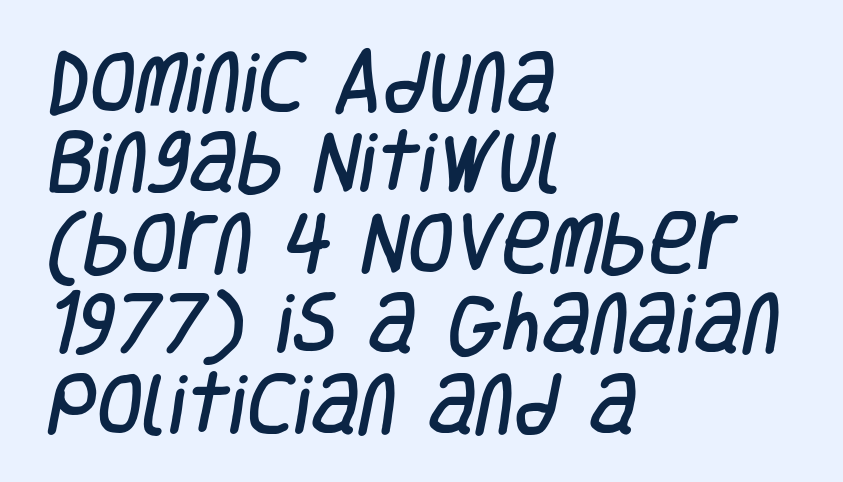
Q: Is the typeface a serif or a sans-serif typeface? A: Sans-serif.
Q: Is the text underlined? A: No.
Q: How is the paragraph aligned? A: Left-aligned.
Q: Is the spacing between letters normal or unusually wide? A: Normal.
Q: Width (condensed, normal, or wide)? A: Condensed.
Q: Stroke contrast? A: Low.
Q: x-height? A: Large.
Q: Monospaced? A: No.
